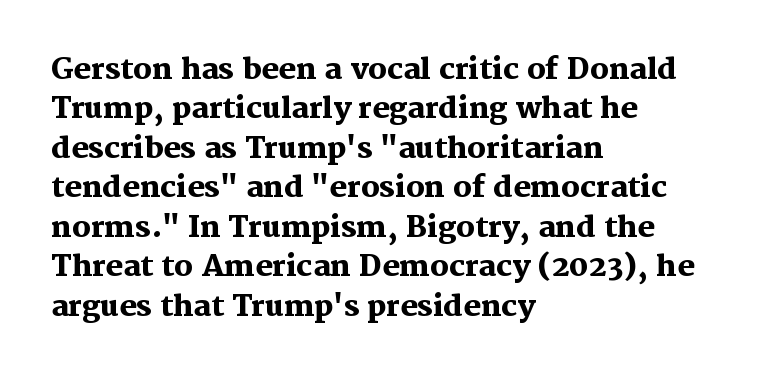
When letters stand straight like this, we call the style roman or upright. The letters advance in unequal steps, a hallmark of proportional type. Weight: bold. Compared with a centered layout, this one pins lines to the left instead. The type family on display is of the serif kind.
